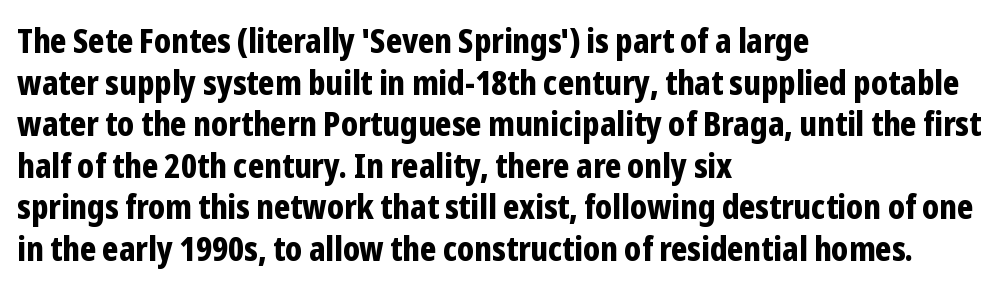
Q: Is the text bold? A: Yes.
Q: Is the text italic (slanted)? A: No, it is upright.
Q: Is the typeface a serif or a sans-serif typeface? A: Sans-serif.
Q: Is the text underlined? A: No.
Q: How is the paragraph aligned? A: Left-aligned.
Q: Is the spacing between letters normal or unusually wide? A: Normal.
Q: Is the spacing between lines tight, normal or loose? A: Normal.
Q: Width (condensed, normal, or wide)? A: Condensed.
Q: Stroke contrast? A: Low.
Q: x-height? A: Medium.
Q: Monospaced? A: No.
